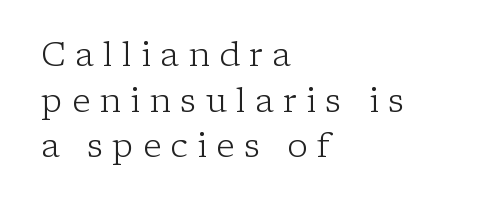
{"serif": "yes", "italic": "no", "bold": "no", "weight": "light", "width": "normal", "stroke_contrast": "low", "x_height": "medium", "monospaced": "no", "underline": "no", "align": "left", "line_spacing": "normal", "line_spacing_ratio": 1.34, "letter_spacing": "wide", "letter_spacing_em": 0.27, "glyph_px": 34}
